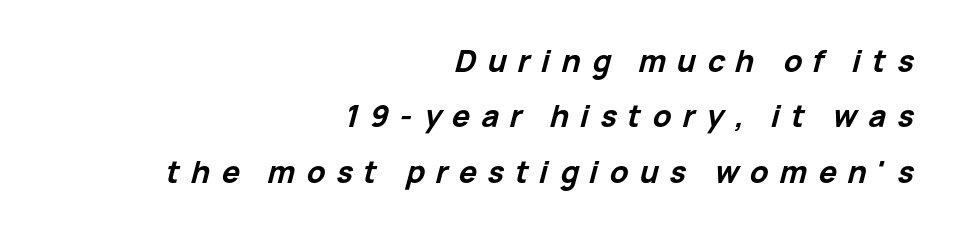
The image shows 30 px bold type, italic (leaning right); set right-aligned, line spacing 1.85x, unusually wide letter spacing (+0.37 em), not underlined; low stroke contrast and a medium x-height.
